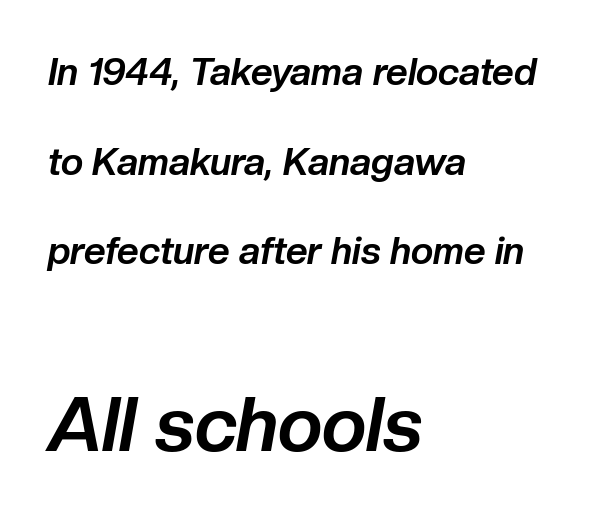
{"italic": "yes", "lean": "right", "slant_degrees": 10, "bold": "yes", "weight": "bold", "width": "normal", "stroke_contrast": "low", "x_height": "medium", "monospaced": "no", "underline": "no", "align": "left", "line_spacing": "loose", "line_spacing_ratio": 2.36, "letter_spacing": "normal", "letter_spacing_em": 0.0, "larger_block": "second", "size_ratio": 2.0, "glyph_px": 76}
